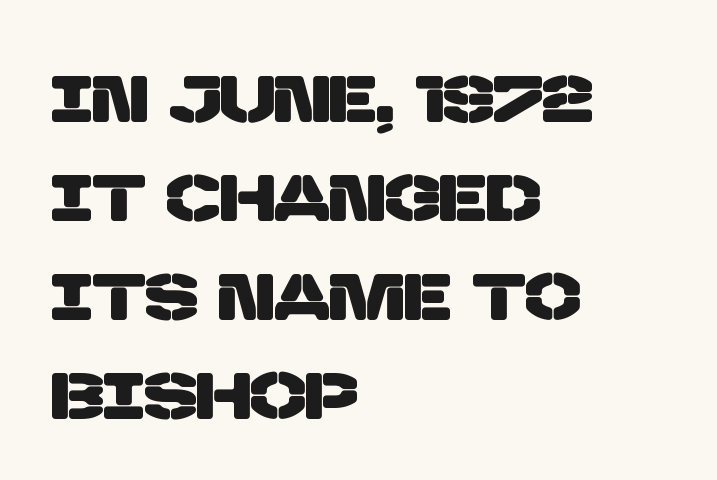
The image shows 66 px sans-serif type; set left-aligned, normal line spacing (1.5x), normal letter spacing, not underlined; low stroke contrast and a large x-height.
